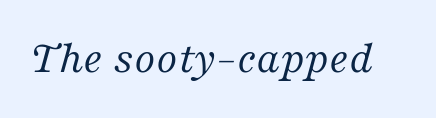
The image shows 46 px regular-weight serif type, italic (leaning right); set normal letter spacing, not underlined; medium stroke contrast and a medium x-height.
